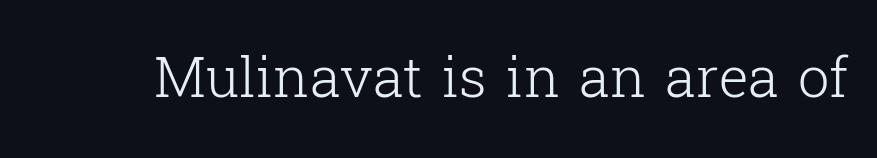
It's the straight-up-and-down kind of type. The rendering shows small feet on the letterforms — a serif design. There is no visible air inserted between adjacent glyphs. The face looks like a standard text weight, possibly lighter.
